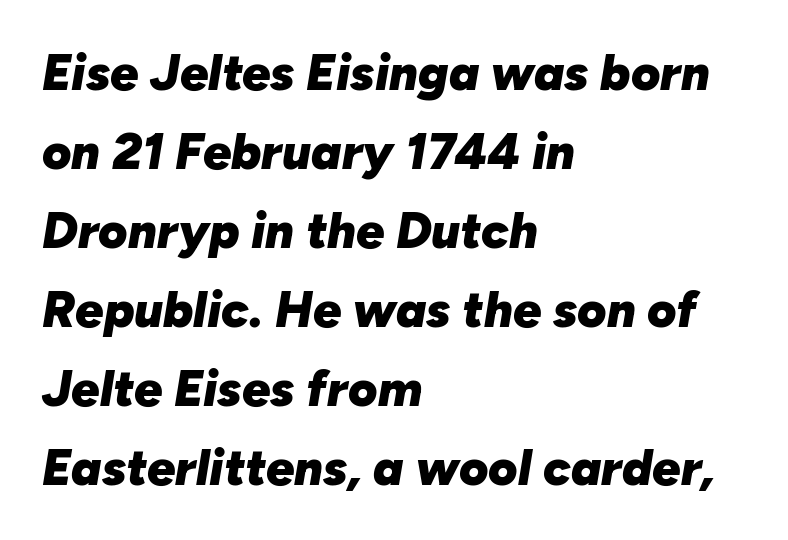
Q: Is the text bold? A: Yes.
Q: Is the text italic (slanted)? A: Yes, it leans right by about 10 degrees.
Q: Is the text underlined? A: No.
Q: How is the paragraph aligned? A: Left-aligned.
Q: Is the spacing between letters normal or unusually wide? A: Normal.
Q: Is the spacing between lines tight, normal or loose? A: Normal.
Q: Width (condensed, normal, or wide)? A: Normal.
Q: Stroke contrast? A: Low.
Q: x-height? A: Medium.
Q: Monospaced? A: No.
